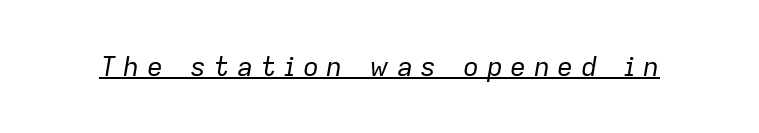
{"italic": "yes", "lean": "right", "slant_degrees": 9, "bold": "no", "underline": "yes", "letter_spacing": "wide", "letter_spacing_em": 0.27, "glyph_px": 27}
